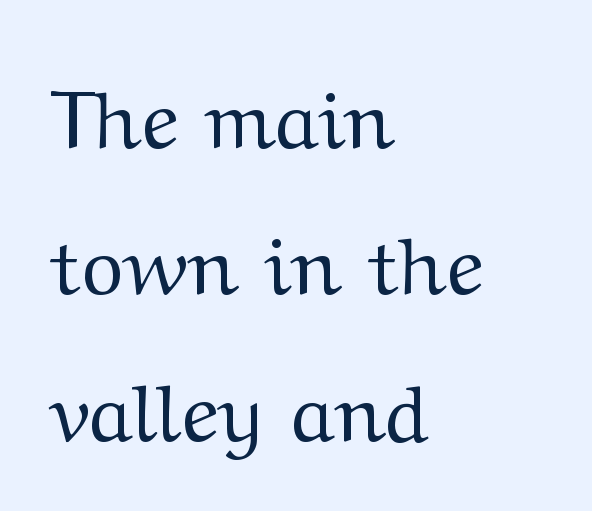
The image shows 80 px regular-weight, wide serif type, upright; set left-aligned, line spacing 1.83x, normal letter spacing, not underlined; medium stroke contrast and a medium x-height.
